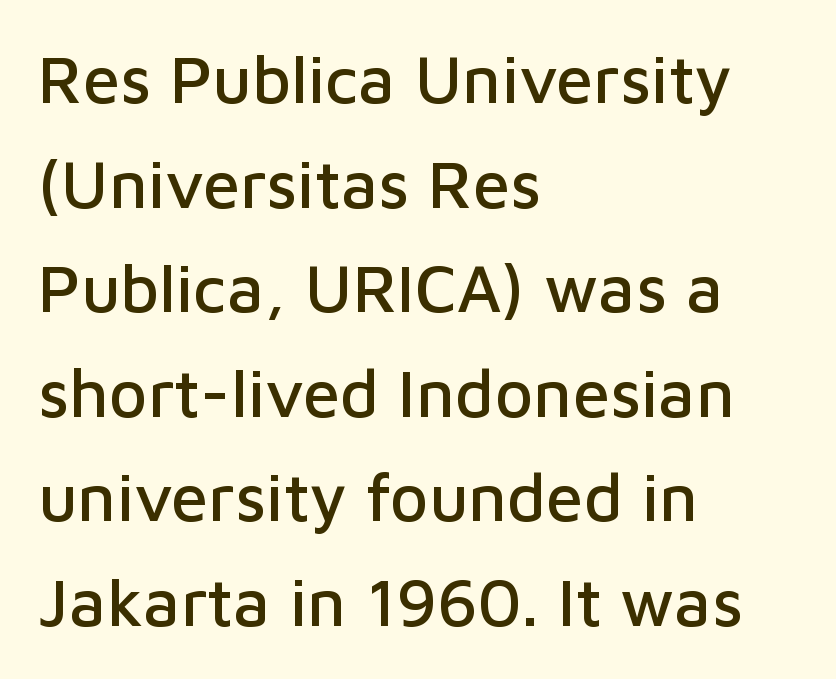
{"serif": "no", "italic": "no", "width": "normal", "stroke_contrast": "low", "x_height": "medium", "monospaced": "no", "underline": "no", "align": "left", "line_spacing": "normal", "line_spacing_ratio": 1.56, "letter_spacing": "normal", "letter_spacing_em": 0.0, "glyph_px": 67}
